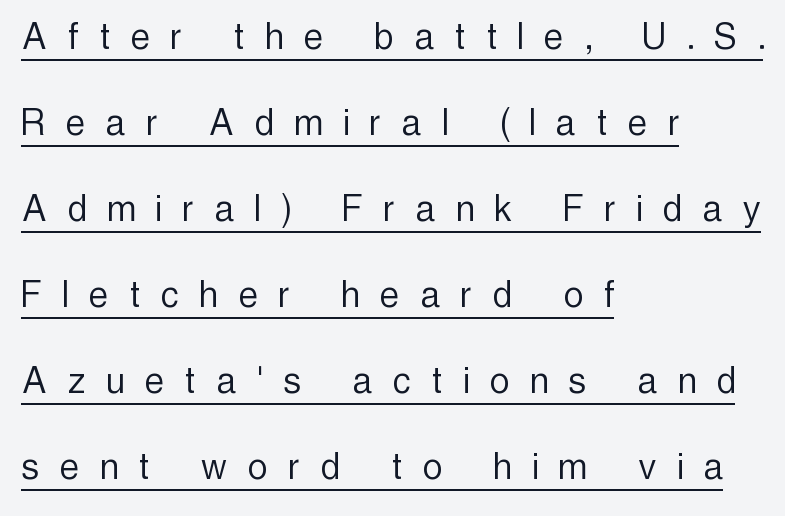
Q: Is the text bold? A: No.
Q: Is the text italic (slanted)? A: No, it is upright.
Q: Is the typeface a serif or a sans-serif typeface? A: Sans-serif.
Q: Is the text underlined? A: Yes.
Q: How is the paragraph aligned? A: Left-aligned.
Q: Is the spacing between letters normal or unusually wide? A: Unusually wide.
Q: Is the spacing between lines tight, normal or loose? A: Loose.
Q: Width (condensed, normal, or wide)? A: Condensed.
Q: x-height? A: Medium.
Q: Monospaced? A: No.
